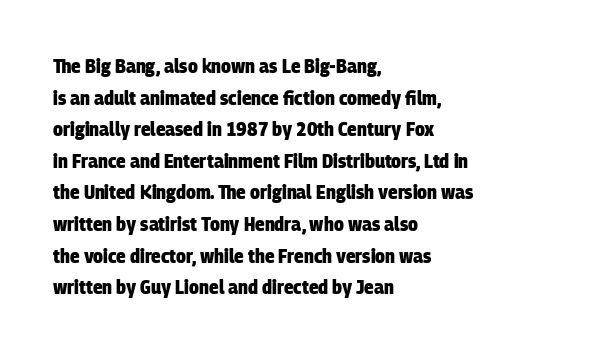
Q: Is the text bold? A: Yes.
Q: Is the text underlined? A: No.
Q: How is the paragraph aligned? A: Left-aligned.
Q: Is the spacing between letters normal or unusually wide? A: Normal.
Q: Is the spacing between lines tight, normal or loose? A: Normal.
